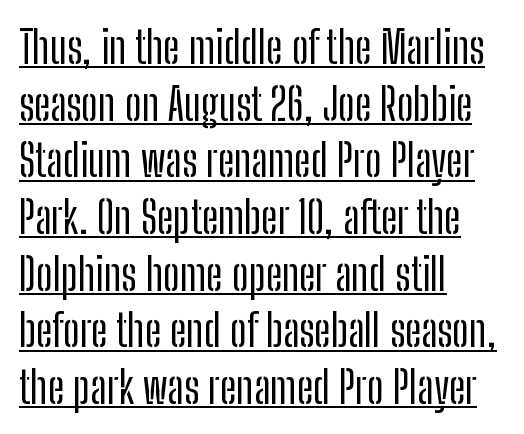
The image shows 45 px condensed sans-serif type, upright; set left-aligned, normal line spacing (1.26x), normal letter spacing, underlined; low stroke contrast and a medium x-height.
